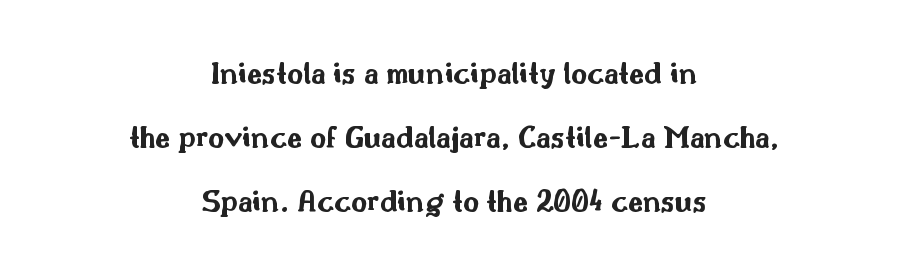
{"serif": "no", "italic": "no", "bold": "yes", "weight": "bold", "width": "wide", "stroke_contrast": "medium", "x_height": "small", "monospaced": "no", "underline": "no", "align": "center", "line_spacing": "loose", "line_spacing_ratio": 2.06, "letter_spacing": "normal", "letter_spacing_em": 0.0, "glyph_px": 31}
